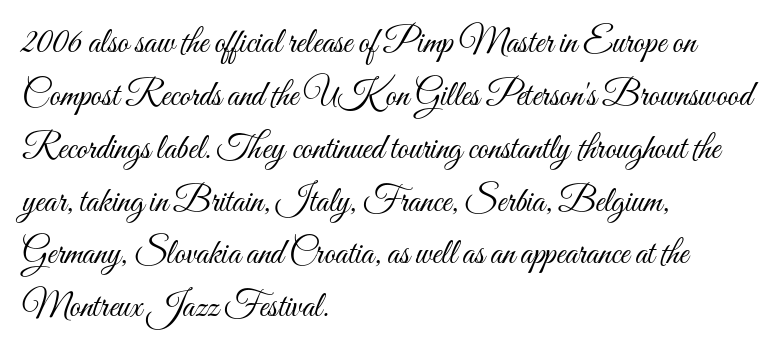
The passage shown is typed in a proportional face where columns would drift. Tracking value appears to be zero — textbook default spacing. Each line starts at the same left margin while the right side varies. Glance below the letters and you will spot only blank space. This block has exactly the height ordinary leading produces. Summary of weight: not heavy and not bold.
